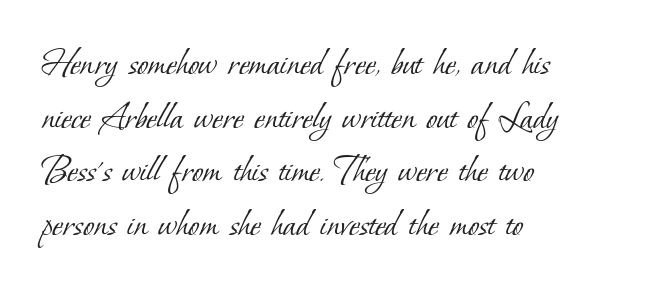
{"serif": "yes", "bold": "no", "weight": "light", "width": "normal", "stroke_contrast": "low", "x_height": "small", "monospaced": "no", "underline": "no", "align": "left", "line_spacing": "normal", "line_spacing_ratio": 1.34, "letter_spacing": "normal", "letter_spacing_em": 0.0, "glyph_px": 40}
